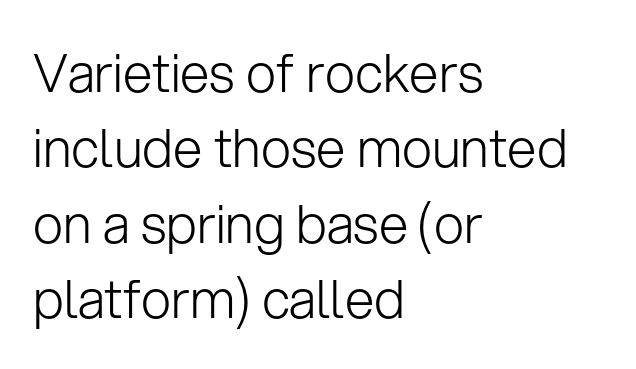
These lines are rendered in a variable-pitch font. Horizontally, the lines are justified to the leading edge only. The typeface chosen for these lines omits serifs. Lines of text with bare space underneath. Think standard paragraph weight, or any step lighter than that.
